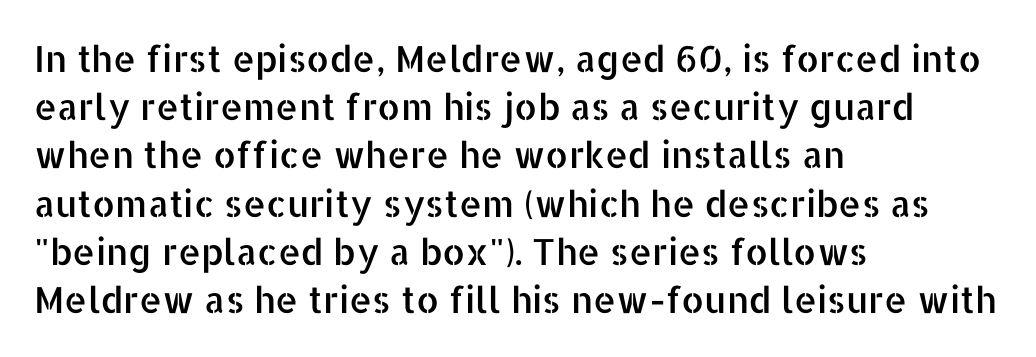
Quick note: not italic, upright. Grotesque or geometric, the face here clearly has no serifs. Lines of text with bare space underneath. Leading matches the norm, producing a regular column. Varying glyph widths throughout — classic text-font behaviour. Does the copy run flush right? No — it runs flush left.
